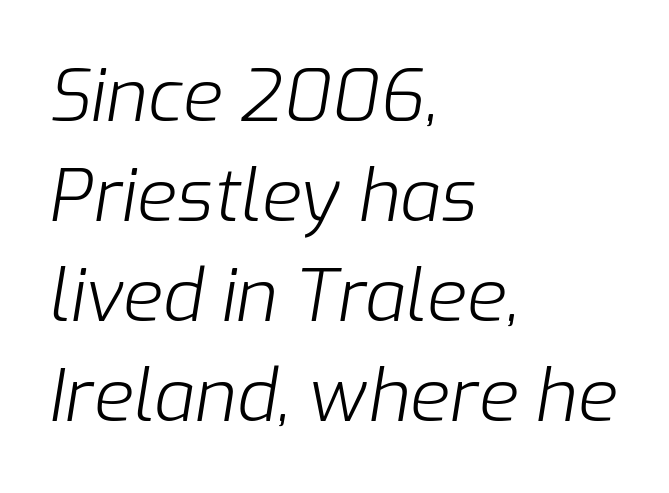
The image shows 73 px light type, italic (leaning right); set left-aligned, normal line spacing (1.37x), normal letter spacing, not underlined; low stroke contrast and a medium x-height.
